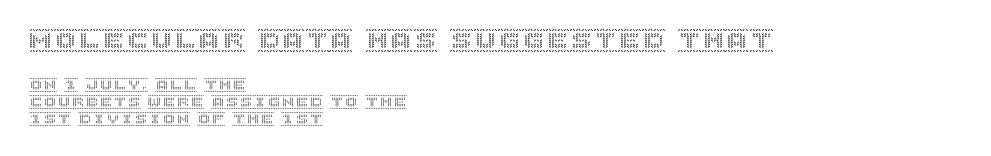
These lines stack with their left ends in a neat column. Type size steps down from the first block to the second. This is roman type, the default non-slanted kind. Letter spacing: default. The strip under each line holds only bare page.
